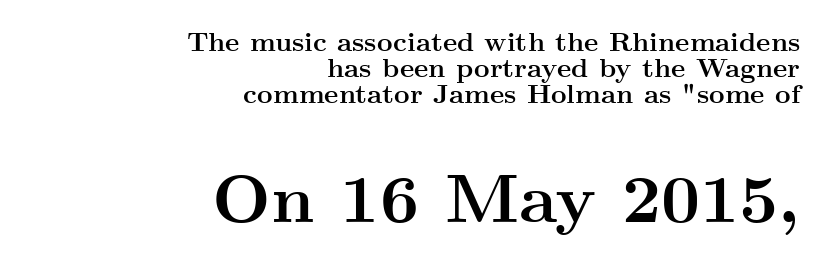
Q: Is the text bold? A: Yes.
Q: Is the text italic (slanted)? A: No, it is upright.
Q: Is the typeface a serif or a sans-serif typeface? A: Serif.
Q: Is the text underlined? A: No.
Q: How is the paragraph aligned? A: Right-aligned.
Q: Is the spacing between letters normal or unusually wide? A: Normal.
Q: Is the spacing between lines tight, normal or loose? A: Tight.
Q: Which block of text is set in a larger size, the first (top) or the second (bottom)? A: The second (bottom) one.
Q: Width (condensed, normal, or wide)? A: Wide.
Q: Stroke contrast? A: Medium.
Q: x-height? A: Small.
Q: Monospaced? A: No.
